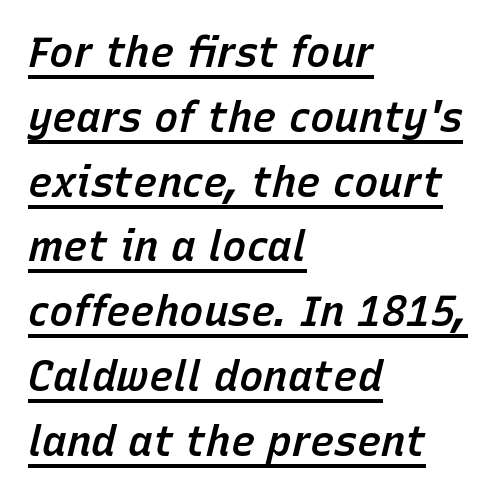
{"italic": "yes", "lean": "right", "slant_degrees": 15, "bold": "semi", "weight": "semibold", "width": "normal", "stroke_contrast": "low", "x_height": "medium", "monospaced": "no", "underline": "yes", "align": "left", "line_spacing": "normal", "line_spacing_ratio": 1.58, "letter_spacing": "normal", "letter_spacing_em": 0.0, "glyph_px": 41}
